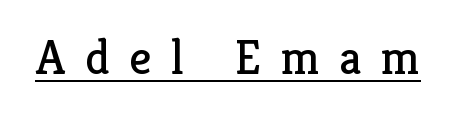
{"serif": "yes", "italic": "no", "bold": "no", "weight": "regular", "width": "normal", "stroke_contrast": "low", "x_height": "medium", "monospaced": "no", "underline": "yes", "letter_spacing": "wide", "letter_spacing_em": 0.4, "glyph_px": 49}
